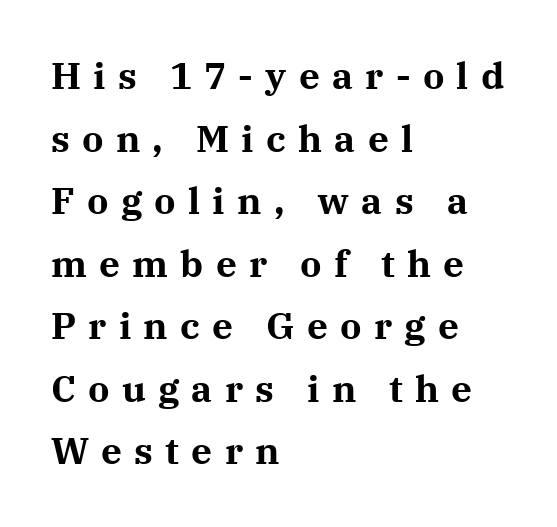
Q: Is the text bold? A: Yes.
Q: Is the text italic (slanted)? A: No, it is upright.
Q: Is the typeface a serif or a sans-serif typeface? A: Serif.
Q: Is the text underlined? A: No.
Q: How is the paragraph aligned? A: Left-aligned.
Q: Is the spacing between letters normal or unusually wide? A: Unusually wide.
Q: Is the spacing between lines tight, normal or loose? A: Normal.
Q: Width (condensed, normal, or wide)? A: Normal.
Q: Stroke contrast? A: Medium.
Q: x-height? A: Medium.
Q: Monospaced? A: No.
